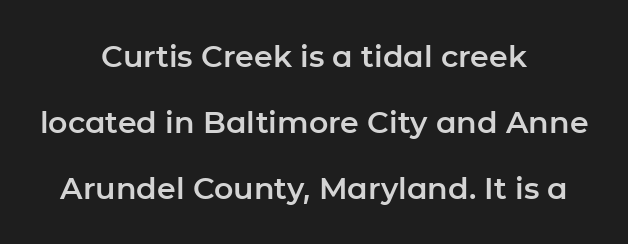
In terms of leading, this rendering errs on the spacious side. A centered setting, common on invitations and titles, is used for this passage. Each letter keeps its own natural width here, so spacing adapts to shape. The strip under each line holds only bare page. The text was rendered using a sans face with plain stroke endings.
